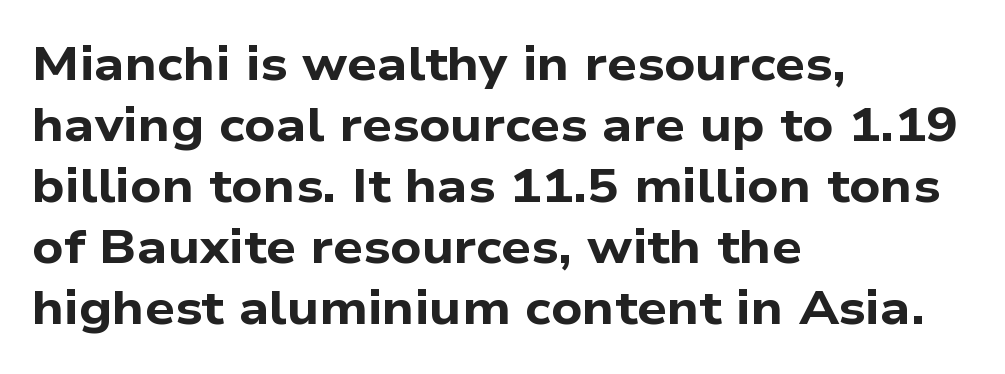
Q: Is the text bold? A: Yes.
Q: Is the typeface a serif or a sans-serif typeface? A: Sans-serif.
Q: Is the text underlined? A: No.
Q: How is the paragraph aligned? A: Left-aligned.
Q: Is the spacing between letters normal or unusually wide? A: Normal.
Q: Is the spacing between lines tight, normal or loose? A: Normal.
Q: Width (condensed, normal, or wide)? A: Wide.
Q: Stroke contrast? A: Low.
Q: x-height? A: Medium.
Q: Monospaced? A: No.
